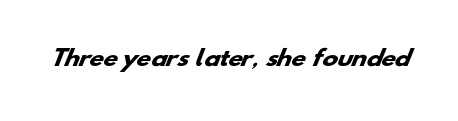
The image shows 21 px bold type; set normal letter spacing, not underlined.
